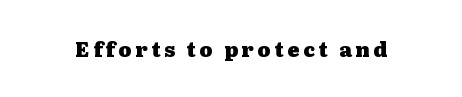
The image shows 20 px bold type, upright; set not underlined.
